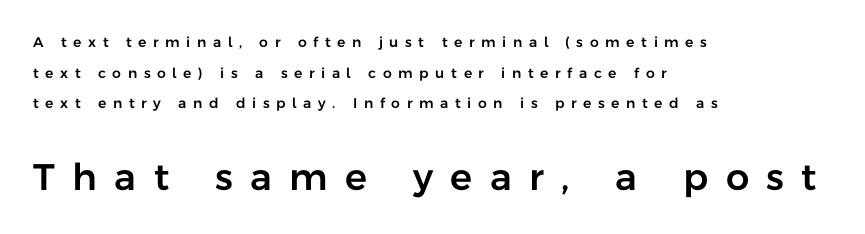
The image shows 37 px sans-serif type, upright; set left-aligned, loose line spacing (2.18x), unusually wide letter spacing (+0.47 em), not underlined; the second (bottom) block is 2.64x larger; low stroke contrast and a medium x-height.
